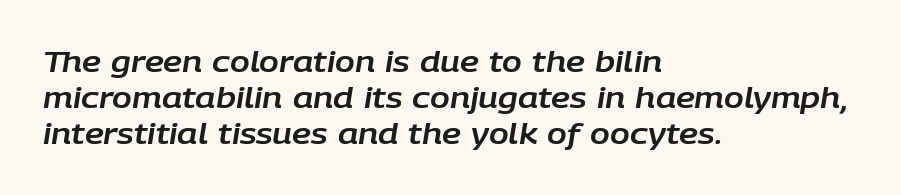
{"italic": "yes", "lean": "right", "slant_degrees": 9, "width": "normal", "stroke_contrast": "low", "x_height": "large", "monospaced": "no", "underline": "no", "align": "left", "line_spacing": "normal", "line_spacing_ratio": 1.25, "letter_spacing": "normal", "letter_spacing_em": 0.0, "glyph_px": 29}
